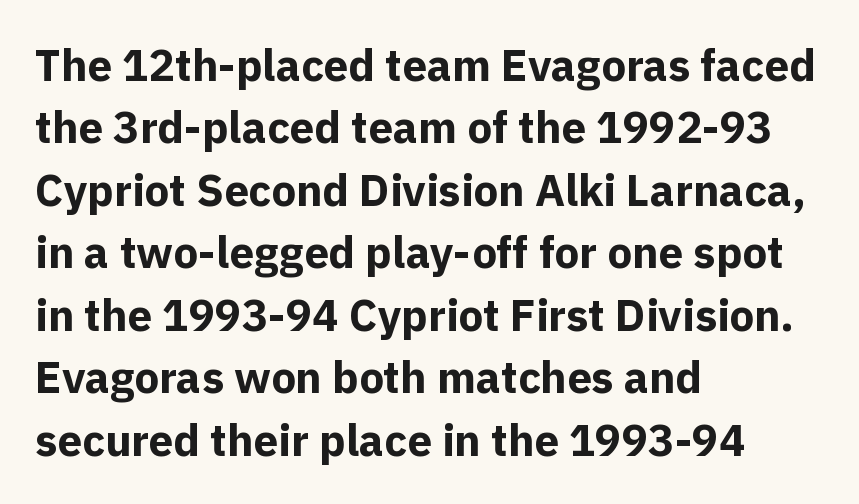
Q: Is the text bold? A: Yes.
Q: Is the text italic (slanted)? A: No, it is upright.
Q: Is the typeface a serif or a sans-serif typeface? A: Sans-serif.
Q: Is the text underlined? A: No.
Q: How is the paragraph aligned? A: Left-aligned.
Q: Is the spacing between letters normal or unusually wide? A: Normal.
Q: Is the spacing between lines tight, normal or loose? A: Normal.
Q: Width (condensed, normal, or wide)? A: Normal.
Q: x-height? A: Medium.
Q: Monospaced? A: No.
